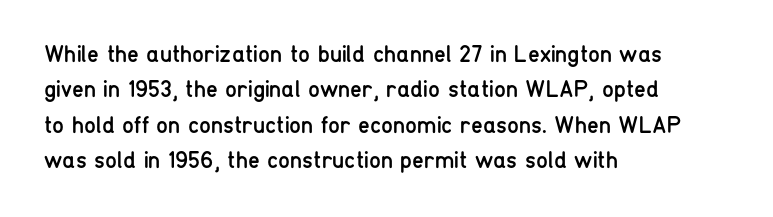
The image shows 24 px text type, upright; set left-aligned, normal line spacing (1.47x), normal letter spacing, not underlined.
